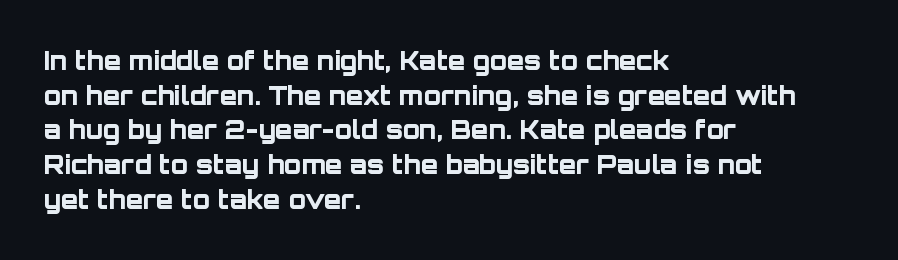
The image shows 25 px bold type, upright; set left-aligned, normal line spacing (1.39x), normal letter spacing, not underlined.
